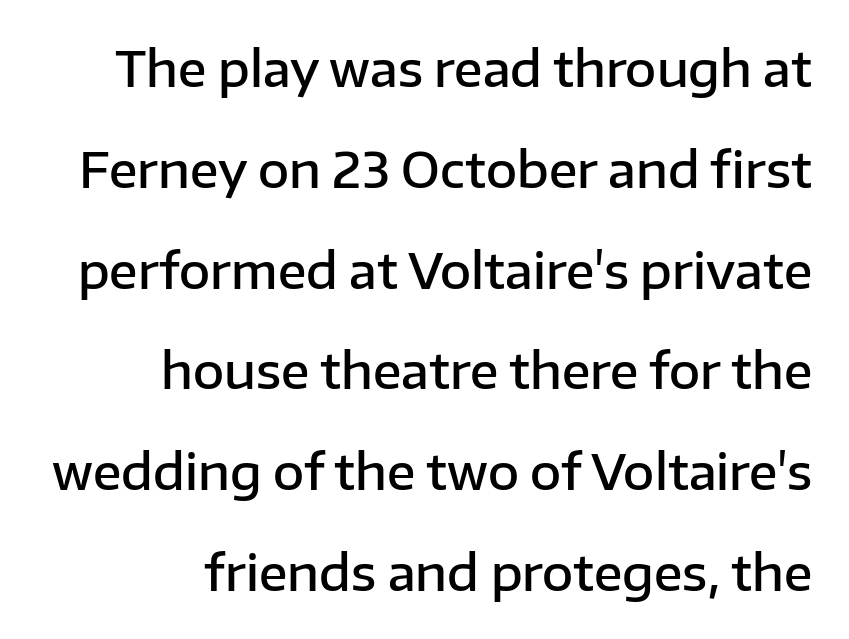
The image shows 48 px semibold sans-serif type, upright; set right-aligned, loose line spacing (2.1x), normal letter spacing, not underlined; low stroke contrast and a medium x-height.
